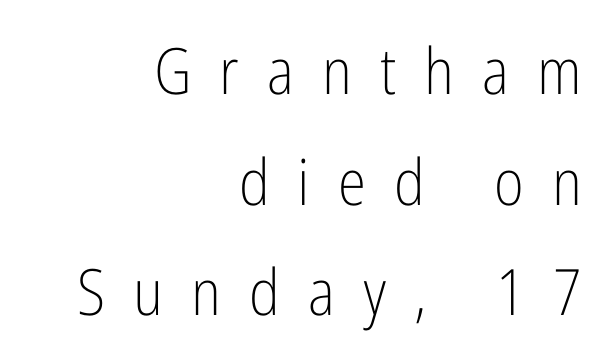
Unlike a traditional serif, this face leaves its strokes unadorned. The horizontal fit of the characters is loose and conspicuously gappy. Ordinary non-slanted type is in use. Notice how the passage keeps a crisp vertical edge on the right only.
